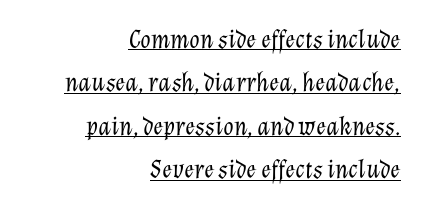
This is underlined copy, the kind a proofreader might mark for attention. Stroke thickness stays within the range of a standard reading face or lighter. Visually the block forms a straight wall on the right and a jagged coastline on the left. The leading is moderate, giving the passage an even texture. There is no visible air inserted between adjacent glyphs.
